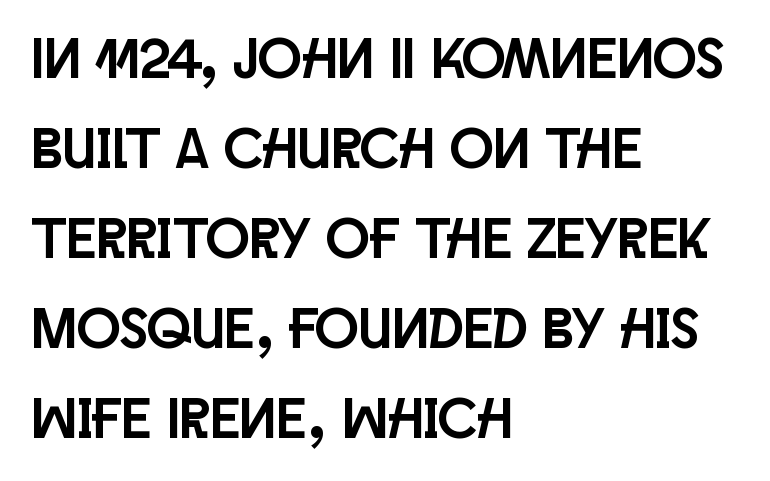
The leading is moderate, giving the passage an even texture. The axis of the letterforms is exactly vertical. Layout note: lines flush left. These lines are composed in type without serifs.
